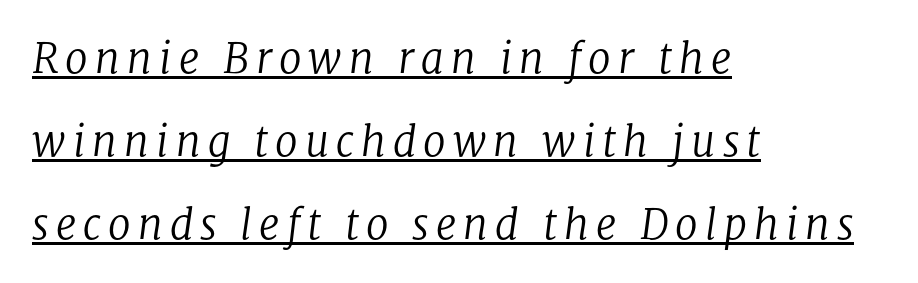
Q: Is the text bold? A: No.
Q: Is the text italic (slanted)? A: Yes, it leans right by about 8 degrees.
Q: Is the typeface a serif or a sans-serif typeface? A: Serif.
Q: Is the text underlined? A: Yes.
Q: How is the paragraph aligned? A: Left-aligned.
Q: Is the spacing between lines tight, normal or loose? A: Loose.
Q: Width (condensed, normal, or wide)? A: Normal.
Q: Stroke contrast? A: Low.
Q: x-height? A: Medium.
Q: Monospaced? A: No.
